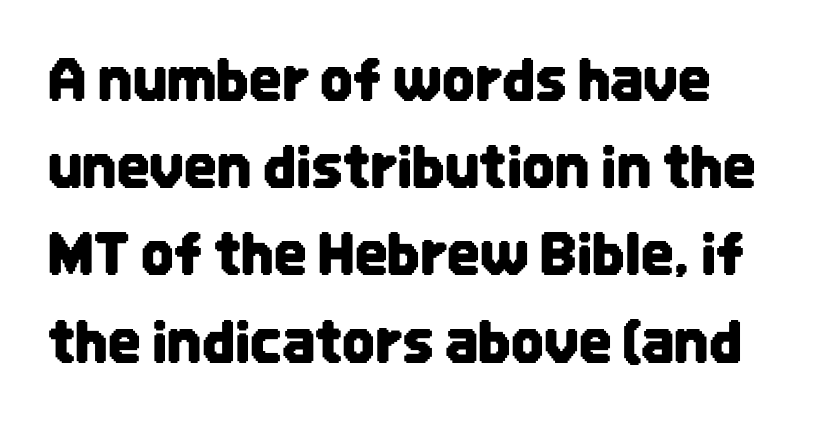
Each letter's strokes conclude bluntly, with no projecting serifs. Think of a printed novel: that variable character pitch is what you see here. Glance below the letters and you will spot only blank space. Observe the ordinary spacing: letters are neighbours, not strangers. What's the leading like? Ordinary, nothing unusual. The letters stand straight up with perfectly vertical stems.
